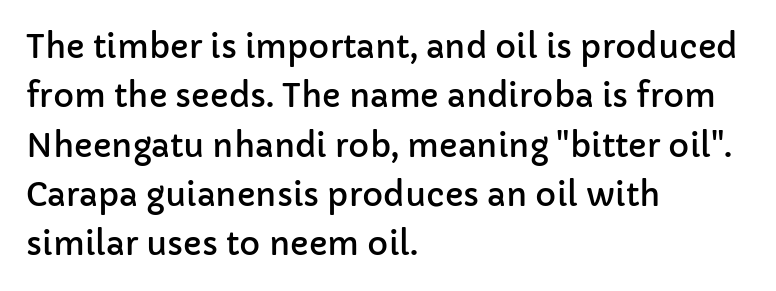
{"serif": "no", "italic": "no", "width": "normal", "stroke_contrast": "low", "x_height": "medium", "monospaced": "no", "underline": "no", "align": "left", "line_spacing": "normal", "line_spacing_ratio": 1.54, "letter_spacing": "normal", "letter_spacing_em": 0.0, "glyph_px": 32}
